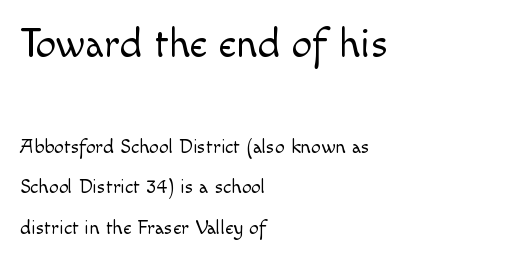
{"serif": "no", "italic": "no", "bold": "no", "weight": "light", "width": "normal", "x_height": "small", "monospaced": "no", "underline": "no", "align": "left", "line_spacing": "loose", "line_spacing_ratio": 2.01, "letter_spacing": "normal", "letter_spacing_em": 0.0, "larger_block": "first", "size_ratio": 2.05, "glyph_px": 41}
